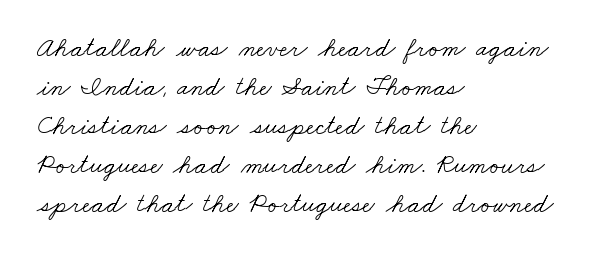
The image shows 27 px text type; set left-aligned, normal line spacing (1.44x), normal letter spacing, not underlined.
